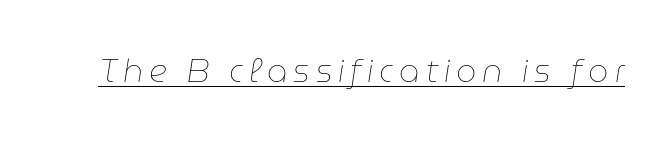
The image shows 32 px thin type, italic (leaning right); set underlined; low stroke contrast and a medium x-height.
